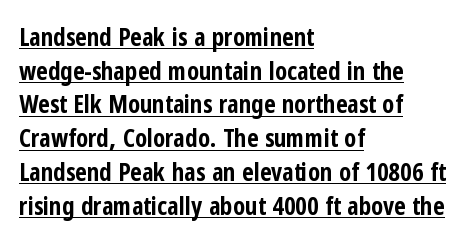
The image shows 25 px bold type, upright; set left-aligned, normal line spacing (1.35x), normal letter spacing, underlined.
